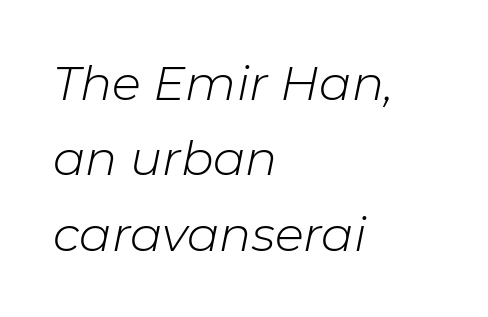
Q: Is the text bold? A: No.
Q: Is the text italic (slanted)? A: Yes, it leans right by about 11 degrees.
Q: Is the text underlined? A: No.
Q: How is the paragraph aligned? A: Left-aligned.
Q: Is the spacing between letters normal or unusually wide? A: Normal.
Q: Is the spacing between lines tight, normal or loose? A: Normal.
Q: Width (condensed, normal, or wide)? A: Normal.
Q: Stroke contrast? A: Low.
Q: x-height? A: Medium.
Q: Monospaced? A: No.
